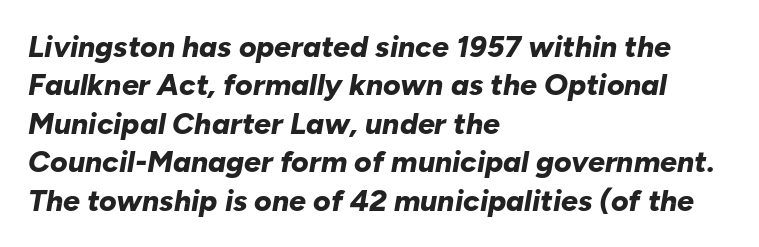
{"italic": "yes", "lean": "right", "slant_degrees": 10, "bold": "yes", "weight": "bold", "width": "normal", "stroke_contrast": "low", "x_height": "medium", "monospaced": "no", "underline": "no", "align": "left", "line_spacing": "normal", "line_spacing_ratio": 1.28, "letter_spacing": "normal", "letter_spacing_em": 0.0, "glyph_px": 30}
